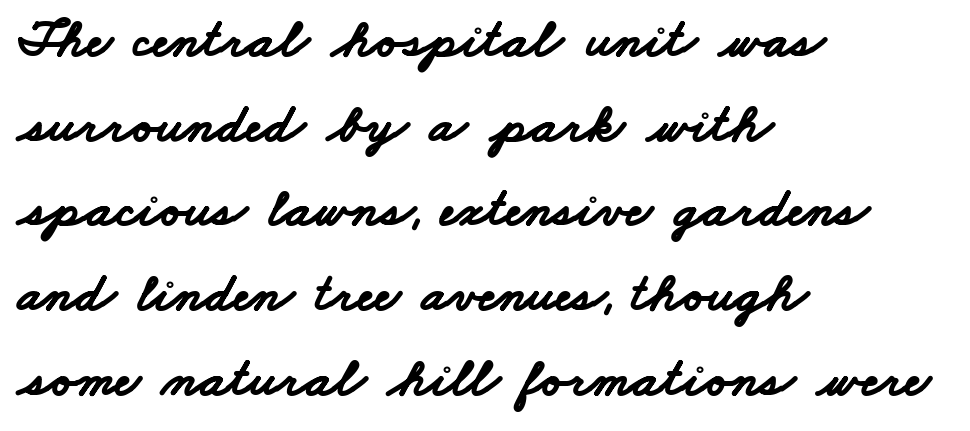
This block has exactly the height ordinary leading produces. A full-strength bold gives these letters their thick strokes. You could call the tracking neutral — neither tight nor loose. This rendering employs a face without finishing strokes, i.e., a sans-serif. The strip under each line holds only bare page.
